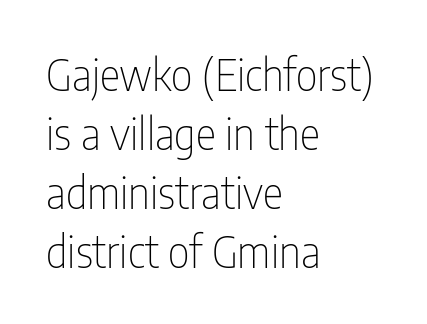
{"serif": "no", "italic": "no", "bold": "no", "weight": "thin", "width": "condensed", "stroke_contrast": "low", "x_height": "medium", "monospaced": "no", "underline": "no", "align": "left", "line_spacing": "normal", "line_spacing_ratio": 1.37, "letter_spacing": "normal", "letter_spacing_em": 0.0, "glyph_px": 43}
